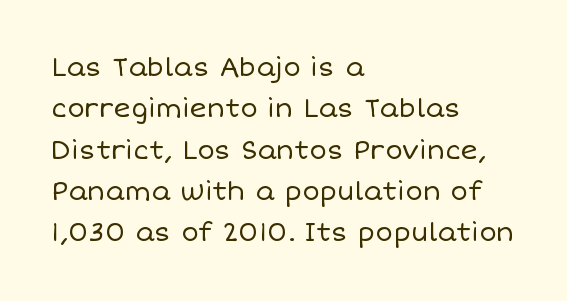
Q: Is the text bold? A: No.
Q: Is the text italic (slanted)? A: No, it is upright.
Q: Is the text underlined? A: No.
Q: How is the paragraph aligned? A: Left-aligned.
Q: Is the spacing between letters normal or unusually wide? A: Normal.
Q: Is the spacing between lines tight, normal or loose? A: Normal.
